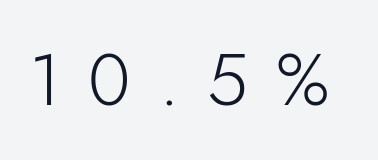
{"serif": "no", "italic": "no", "bold": "no", "weight": "light", "width": "normal", "stroke_contrast": "low", "x_height": "small", "monospaced": "no", "underline": "no", "letter_spacing": "wide", "letter_spacing_em": 0.38, "glyph_px": 73}
